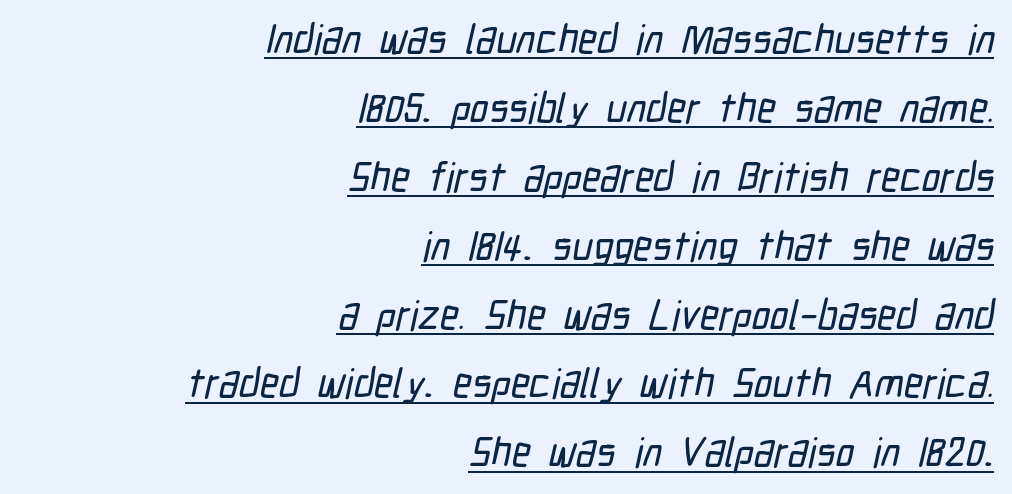
The image shows 41 px condensed sans-serif type; set right-aligned, normal line spacing (1.68x), normal letter spacing, underlined; low stroke contrast and a medium x-height.
